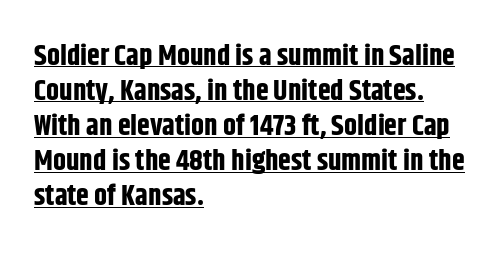
Every character sits straight up, as roman type does. Each letter's strokes conclude bluntly, with no projecting serifs. In designer terms, the underline attribute is active on this setting. This sample has the flowing, uneven cadence of proportional lettering. Horizontal alignment here is leftward, the default for most running prose. Words appear dense and cohesive because spacing is normal.
